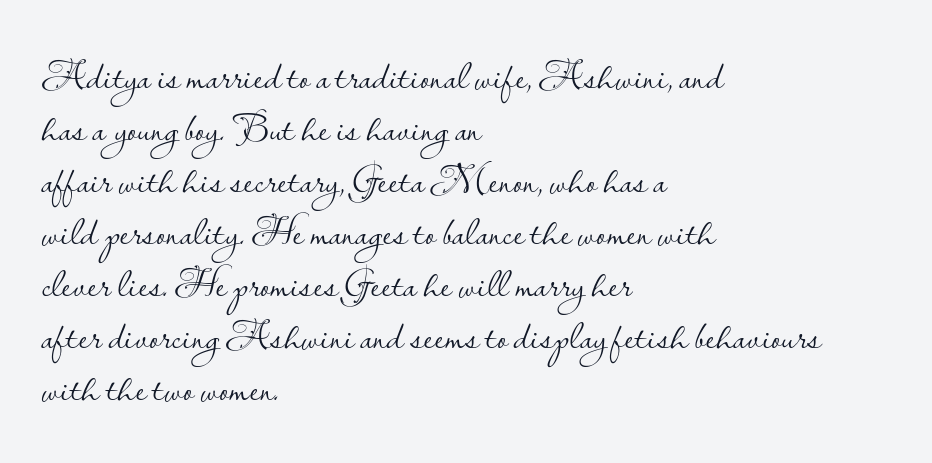
{"serif": "no", "bold": "no", "weight": "light", "width": "normal", "stroke_contrast": "low", "x_height": "small", "monospaced": "no", "underline": "no", "align": "left", "line_spacing_ratio": 1.24, "letter_spacing": "normal", "letter_spacing_em": 0.0, "glyph_px": 42}
